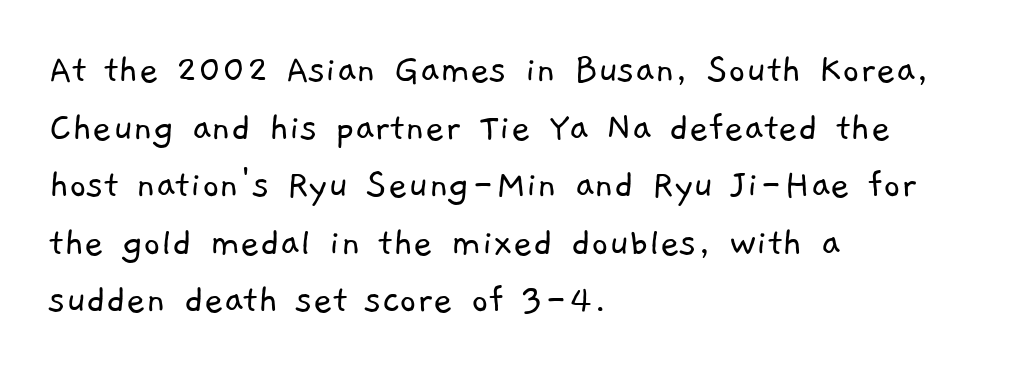
{"serif": "no", "bold": "no", "weight": "light", "width": "normal", "stroke_contrast": "low", "x_height": "medium", "monospaced": "no", "underline": "no", "align": "left", "line_spacing": "normal", "line_spacing_ratio": 1.37, "letter_spacing": "normal", "letter_spacing_em": 0.0, "glyph_px": 42}
